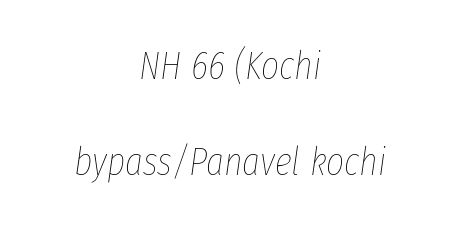
{"italic": "yes", "lean": "right", "slant_degrees": 8, "bold": "no", "weight": "thin", "width": "condensed", "stroke_contrast": "low", "x_height": "medium", "monospaced": "no", "underline": "no", "align": "center", "line_spacing": "loose", "line_spacing_ratio": 2.46, "letter_spacing": "normal", "letter_spacing_em": 0.0, "glyph_px": 39}
